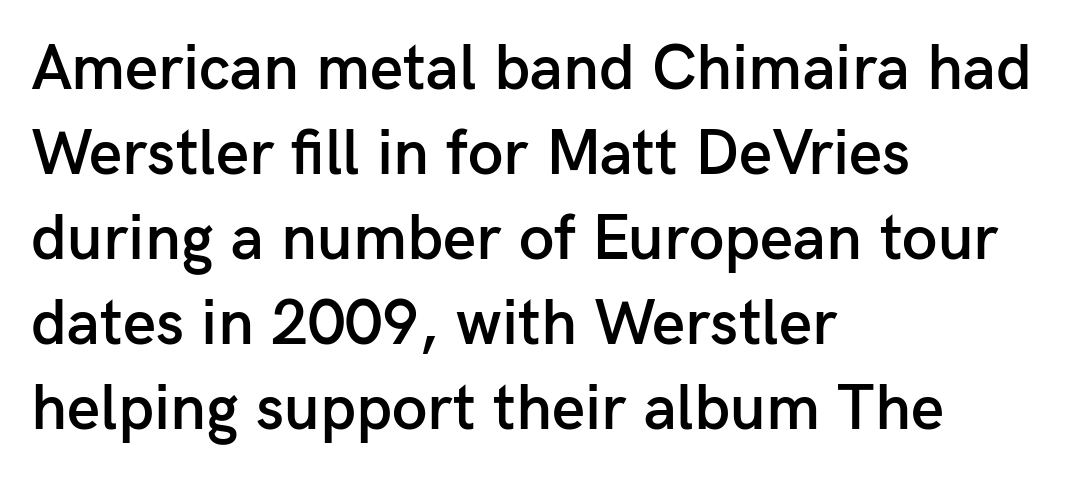
Inter-character spacing is left at the font's built-in metrics. The passage is arranged the way most books set body copy — flush left. The typography opts for an upright posture over an oblique one. The passage shown is not underscored anywhere. Note the varied advance widths — an 'i' is clearly narrower than an 'm'.
